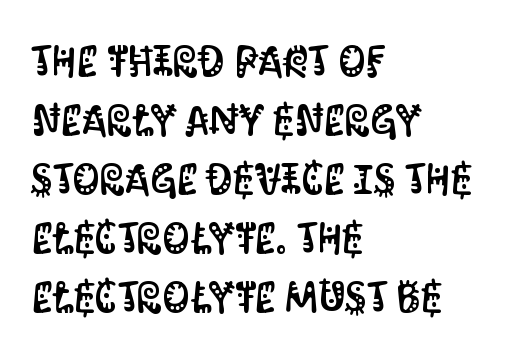
The letters sit at their default tracking, neither squeezed nor spread. Think of a printed novel: that variable character pitch is what you see here. All the whitespace from short lines collects on the right. This sample uses an upright cut, with every glyph sitting square on the baseline. A typesetter would call this leading conventional body-copy spacing. This rendering features lettering with no underline.
